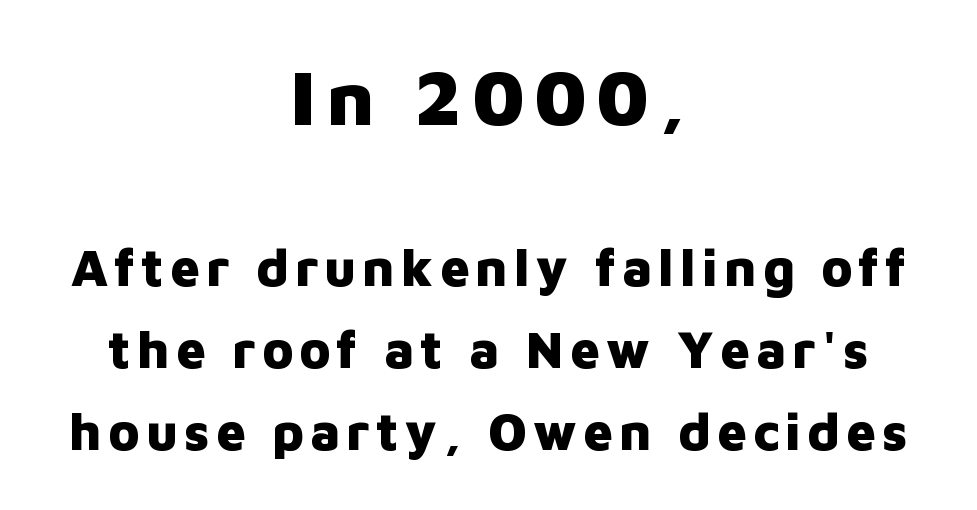
{"serif": "no", "italic": "no", "bold": "yes", "weight": "heavy", "width": "normal", "stroke_contrast": "low", "x_height": "medium", "monospaced": "no", "underline": "no", "align": "center", "line_spacing": "normal", "line_spacing_ratio": 1.58, "larger_block": "first", "size_ratio": 1.5, "glyph_px": 78}
